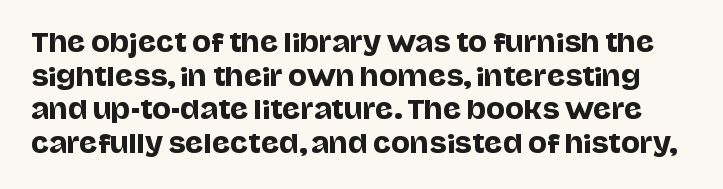
Q: Is the text italic (slanted)? A: No, it is upright.
Q: Is the text underlined? A: No.
Q: Is the spacing between letters normal or unusually wide? A: Normal.
Q: Is the spacing between lines tight, normal or loose? A: Normal.
